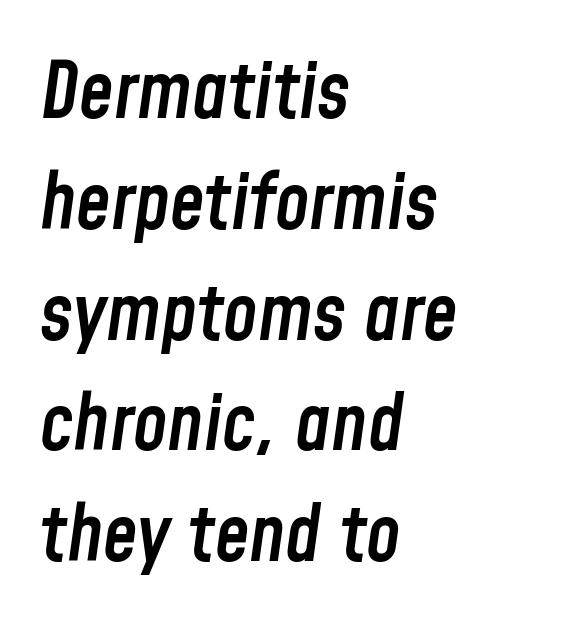
Slightly chunky letters — semibold, I'd say, not full bold. The paragraph shown leans on its left margin. Style check: oblique. Here the glyphs are tracked normally, forming tight word shapes. Each new line begins a customary step beneath the previous one. The baseline area is clear.
